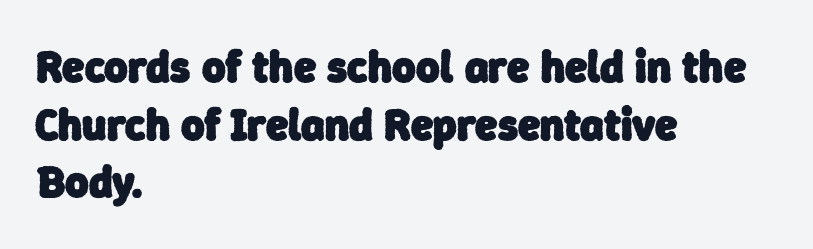
{"serif": "no", "bold": "yes", "weight": "heavy", "width": "normal", "stroke_contrast": "low", "x_height": "medium", "monospaced": "no", "underline": "no", "align": "left", "line_spacing": "normal", "line_spacing_ratio": 1.28, "letter_spacing": "normal", "letter_spacing_em": 0.0, "glyph_px": 45}
